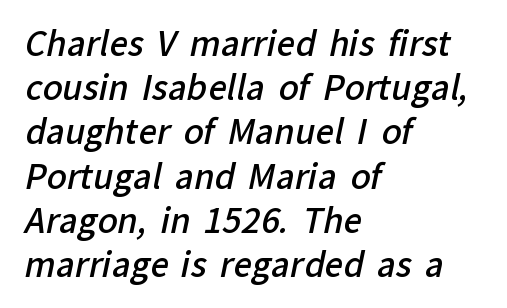
The typeface chosen for these lines omits serifs. No word sits above an underline. The rendering anchors every line to the left-hand side. Vertically, the passage feels balanced, rows spaced as you'd expect.
